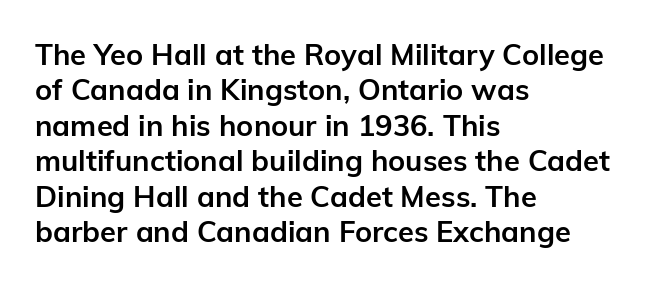
Q: Is the text bold? A: Yes.
Q: Is the text italic (slanted)? A: No, it is upright.
Q: Is the typeface a serif or a sans-serif typeface? A: Sans-serif.
Q: Is the text underlined? A: No.
Q: How is the paragraph aligned? A: Left-aligned.
Q: Is the spacing between letters normal or unusually wide? A: Normal.
Q: Width (condensed, normal, or wide)? A: Normal.
Q: Stroke contrast? A: Low.
Q: x-height? A: Medium.
Q: Monospaced? A: No.
